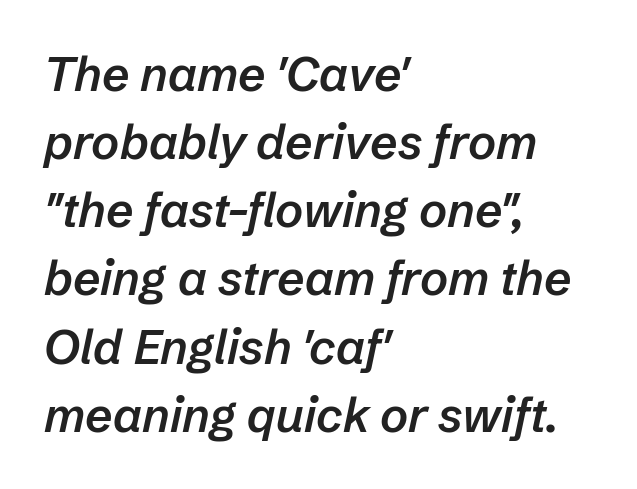
Q: Is the text bold? A: Semi-bold.
Q: Is the text italic (slanted)? A: Yes, it leans right by about 12 degrees.
Q: Is the text underlined? A: No.
Q: How is the paragraph aligned? A: Left-aligned.
Q: Is the spacing between letters normal or unusually wide? A: Normal.
Q: Is the spacing between lines tight, normal or loose? A: Normal.
Q: Width (condensed, normal, or wide)? A: Normal.
Q: Stroke contrast? A: Low.
Q: x-height? A: Medium.
Q: Monospaced? A: No.
